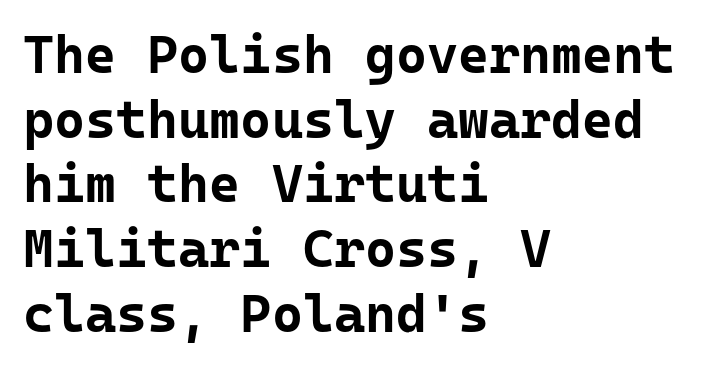
The image shows 53 px bold sans-serif type, upright; set left-aligned, line spacing 1.22x, normal letter spacing, not underlined; low stroke contrast and a medium x-height.
